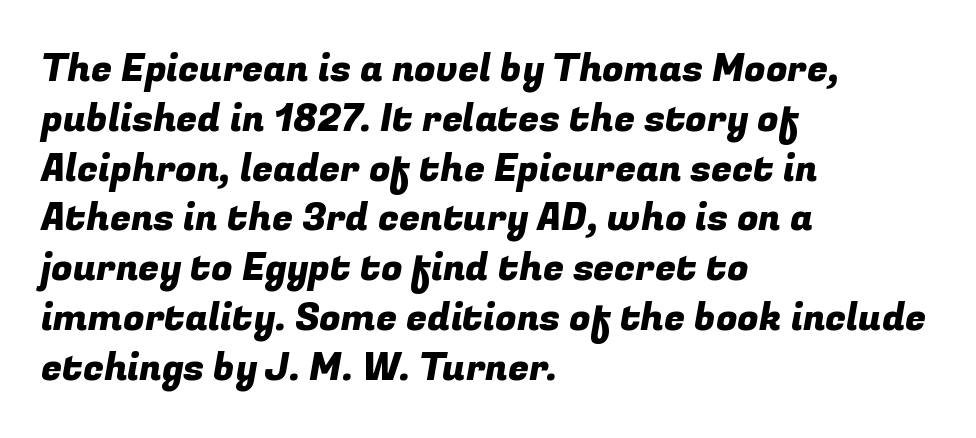
The image shows 38 px sans-serif type; set left-aligned, normal line spacing (1.31x), normal letter spacing, not underlined; low stroke contrast and a medium x-height.
